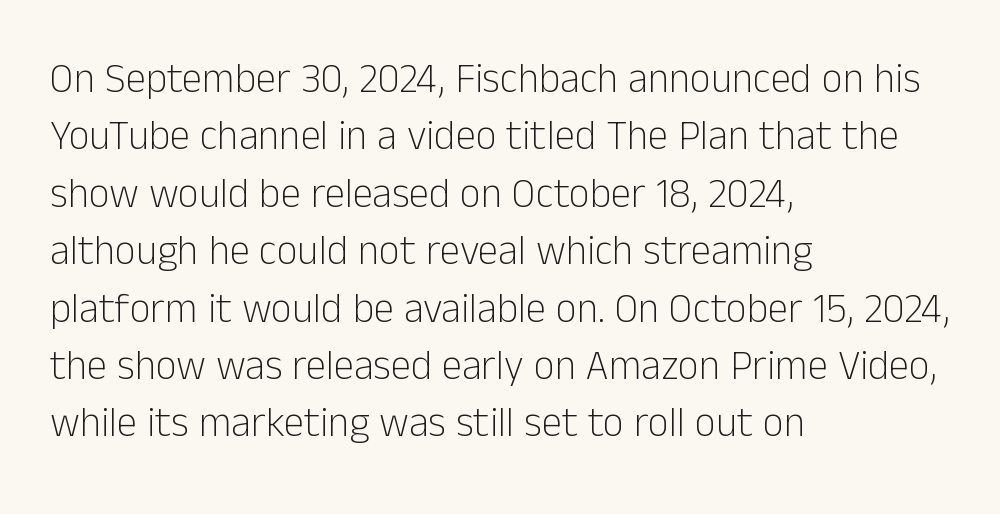
The letterforms sit at book weight or below. Inter-character spacing is left at the font's built-in metrics. This is the regular roman posture of the typeface. This is sans-serif lettering, the kind often seen on screens and signage. Descenders are the only things crossing below the line.
